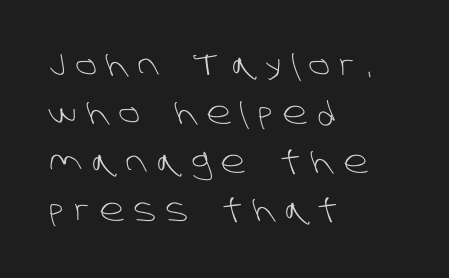
Q: Is the text bold? A: No.
Q: Is the typeface a serif or a sans-serif typeface? A: Sans-serif.
Q: Is the text underlined? A: No.
Q: How is the paragraph aligned? A: Left-aligned.
Q: Is the spacing between letters normal or unusually wide? A: Unusually wide.
Q: Is the spacing between lines tight, normal or loose? A: Normal.
Q: Width (condensed, normal, or wide)? A: Normal.
Q: Stroke contrast? A: Low.
Q: x-height? A: Large.
Q: Monospaced? A: No.
